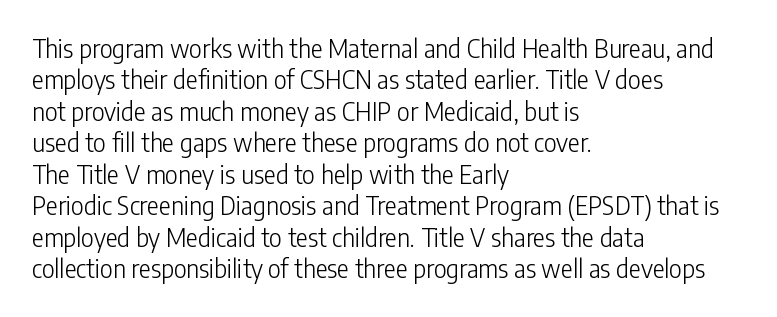
Q: Is the text bold? A: No.
Q: Is the text italic (slanted)? A: No, it is upright.
Q: Is the text underlined? A: No.
Q: How is the paragraph aligned? A: Left-aligned.
Q: Is the spacing between letters normal or unusually wide? A: Normal.
Q: Is the spacing between lines tight, normal or loose? A: Normal.
